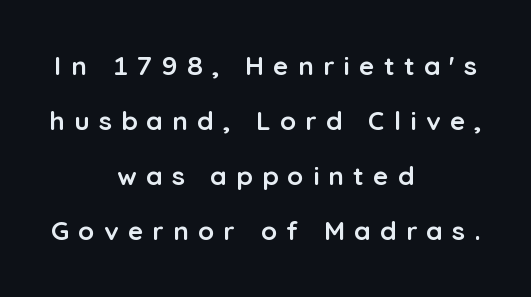
Every letter is thick-stroked: bold, no question. This sample trades compactness for vertical openness between lines. This is the regular roman posture of the typeface. Substantial extra tracking has been applied to these lines. The whitespace from short lines is split evenly between both sides. Unmarked baselines from the first word to the last.
